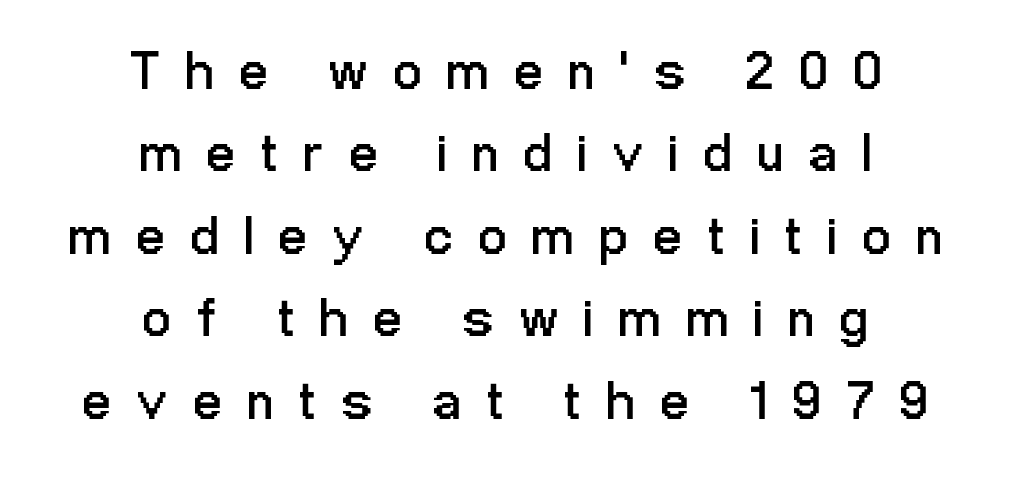
Q: Is the text bold? A: No.
Q: Is the text italic (slanted)? A: No, it is upright.
Q: Is the typeface a serif or a sans-serif typeface? A: Sans-serif.
Q: Is the text underlined? A: No.
Q: How is the paragraph aligned? A: Centered.
Q: Is the spacing between letters normal or unusually wide? A: Unusually wide.
Q: Is the spacing between lines tight, normal or loose? A: Normal.
Q: Width (condensed, normal, or wide)? A: Condensed.
Q: Stroke contrast? A: Low.
Q: x-height? A: Medium.
Q: Monospaced? A: No.
